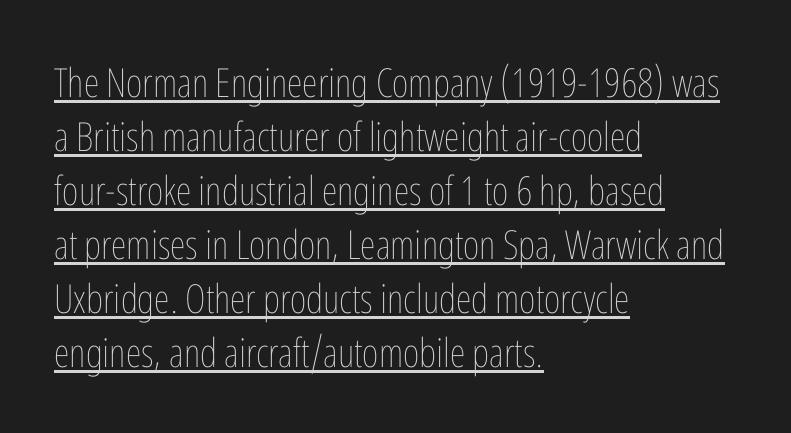
Does the lettering tilt? It doesn't — this is upright. Standard letterfit; no display-style spreading of the glyphs. Compared with a typical body face, this is equally light or lighter still. Does the leading feel generous? No, just average. Descenders here cross a horizontal rule under the line.
